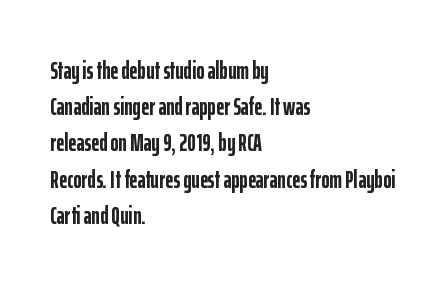
Q: Is the text bold? A: Yes.
Q: Is the text italic (slanted)? A: No, it is upright.
Q: Is the text underlined? A: No.
Q: How is the paragraph aligned? A: Left-aligned.
Q: Is the spacing between letters normal or unusually wide? A: Normal.
Q: Is the spacing between lines tight, normal or loose? A: Normal.
